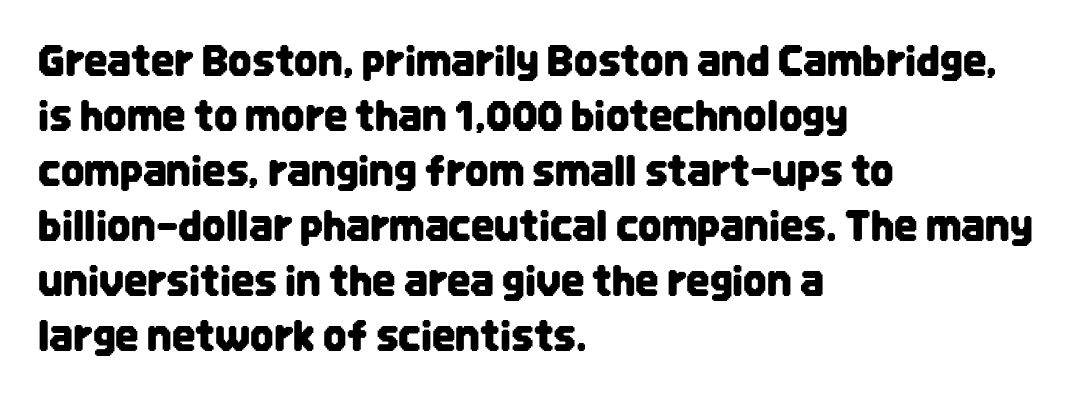
{"serif": "no", "italic": "no", "width": "condensed", "stroke_contrast": "low", "x_height": "large", "monospaced": "no", "underline": "no", "align": "left", "line_spacing": "normal", "line_spacing_ratio": 1.34, "letter_spacing": "normal", "letter_spacing_em": 0.0, "glyph_px": 41}
